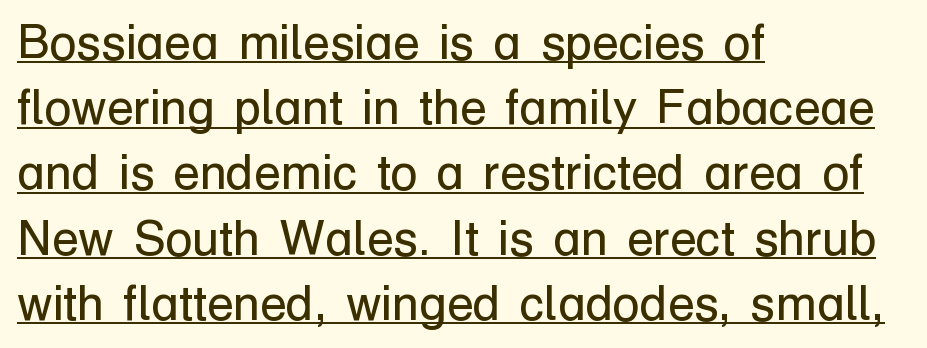
This is underlined copy, the kind a proofreader might mark for attention. One-word summary of the alignment: left. The gaps between neighbouring characters are ordinary and unremarkable. Varying glyph widths throughout — classic text-font behaviour. A typesetter would mark this as roman, not italic.
